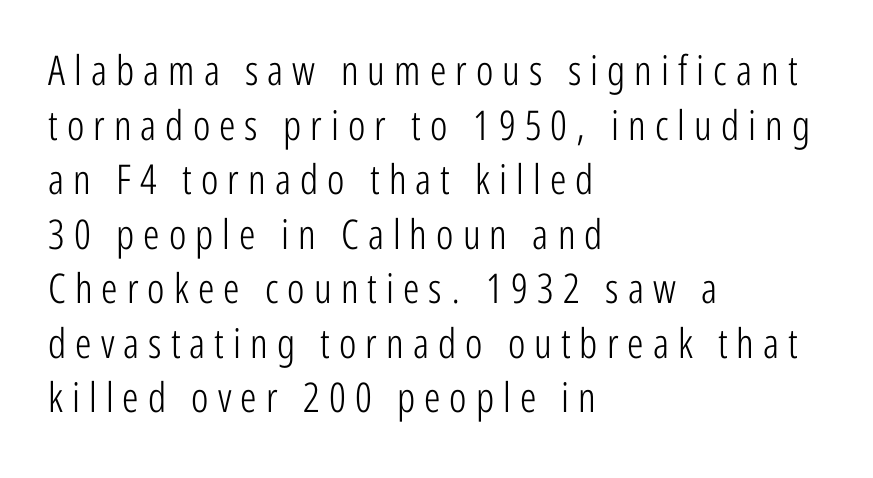
No italicization has been applied; the sample stays upright. Rows of type keep a routine distance in the vertical direction. Substantial extra tracking has been applied to these lines. Each row of text sits above clean, open space.
